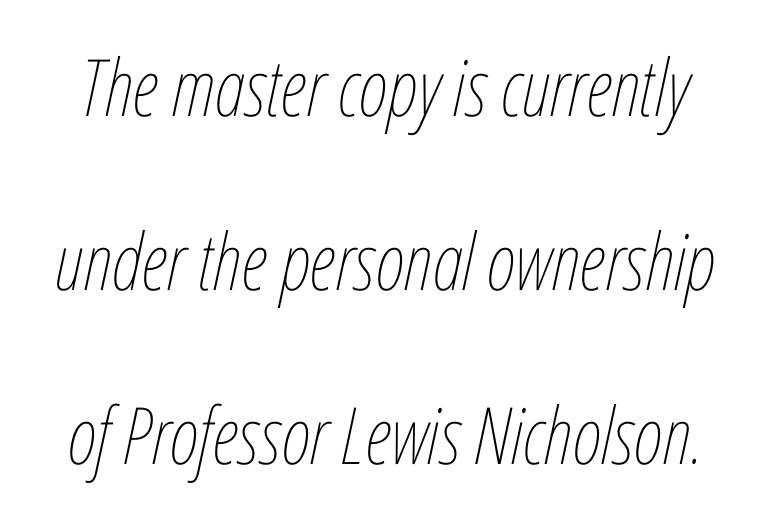
This reads as an unemphasized weight, regular at the heaviest. Emphasis-style slanted type is in use. Tracking value appears to be zero — textbook default spacing. The rendering uses a large line-height, opening up the rows. Here the designer chose a conventional face with non-uniform glyph widths. Anything drawn beneath the words? Only blank space.
